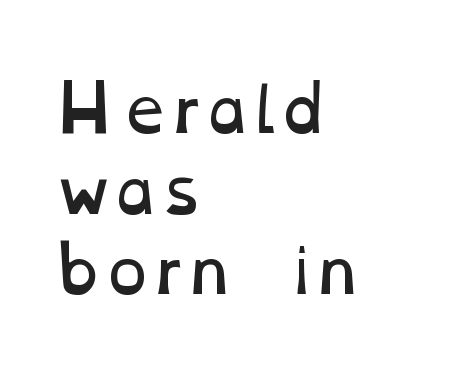
{"bold": "no", "weight": "regular", "width": "wide", "stroke_contrast": "low", "x_height": "medium", "monospaced": "no", "underline": "no", "align": "left", "line_spacing": "normal", "line_spacing_ratio": 1.28, "letter_spacing": "normal", "letter_spacing_em": 0.0, "glyph_px": 63}
